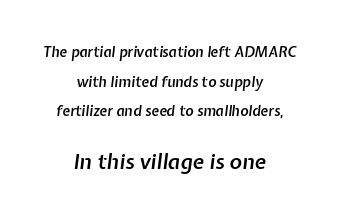
Q: Is the text bold? A: Semi-bold.
Q: Is the text italic (slanted)? A: Yes, it leans right by about 7 degrees.
Q: Is the text underlined? A: No.
Q: How is the paragraph aligned? A: Centered.
Q: Is the spacing between letters normal or unusually wide? A: Normal.
Q: Is the spacing between lines tight, normal or loose? A: Loose.
Q: Which block of text is set in a larger size, the first (top) or the second (bottom)? A: The second (bottom) one.
